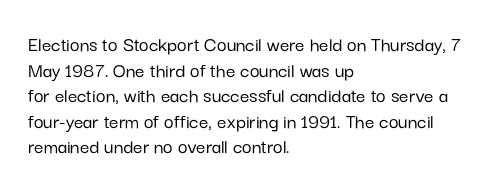
The image shows 21 px text type, upright; set left-aligned, line spacing 1.22x, normal letter spacing, not underlined.
